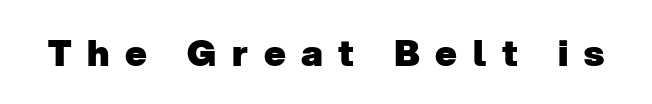
Q: Is the text bold? A: Yes.
Q: Is the typeface a serif or a sans-serif typeface? A: Sans-serif.
Q: Is the text underlined? A: No.
Q: Is the spacing between letters normal or unusually wide? A: Unusually wide.
Q: Width (condensed, normal, or wide)? A: Normal.
Q: Stroke contrast? A: Low.
Q: x-height? A: Medium.
Q: Monospaced? A: No.
